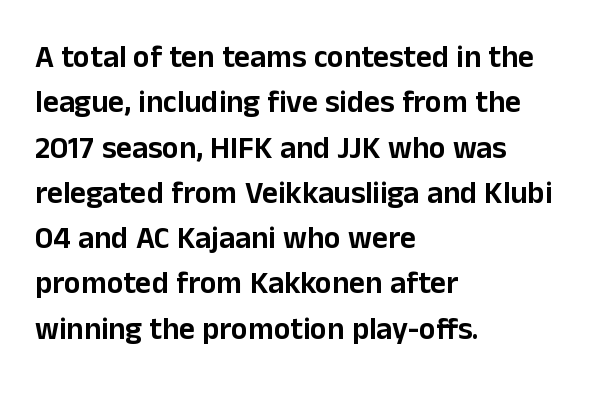
{"serif": "no", "italic": "no", "width": "normal", "stroke_contrast": "low", "x_height": "medium", "monospaced": "no", "underline": "no", "align": "left", "line_spacing": "normal", "line_spacing_ratio": 1.46, "letter_spacing": "normal", "letter_spacing_em": 0.0, "glyph_px": 31}
